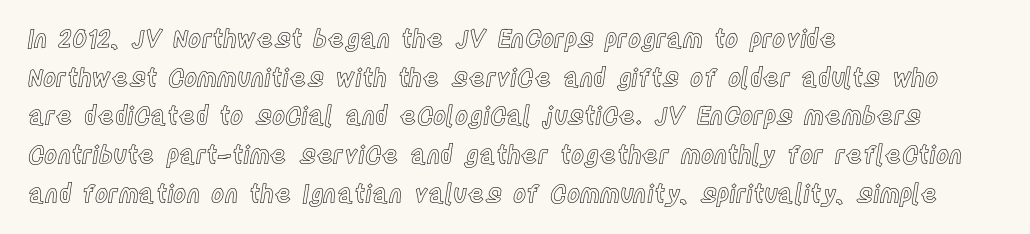
{"underline": "no", "align": "left", "line_spacing": "normal", "line_spacing_ratio": 1.55, "letter_spacing": "normal", "letter_spacing_em": 0.0, "glyph_px": 25}
